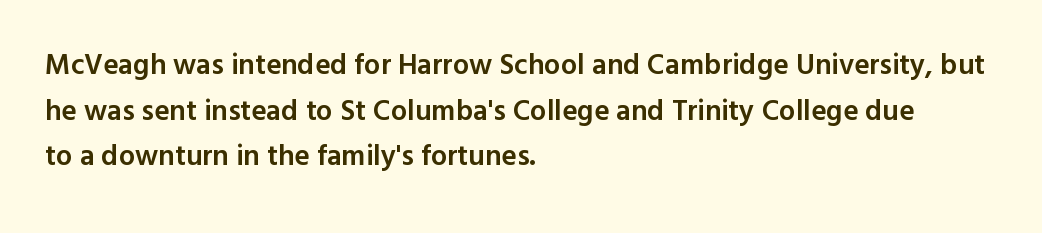
A typesetter would call this zero additional tracking. If you drew a ruler down the left edge, every line would touch it. Compared with typical paragraphs, the rows here are spaced about the same. Check under the words: just untouched page. Serifs: no, the terminals of the letterforms are clean. Italic: no, the glyphs are upright roman.
